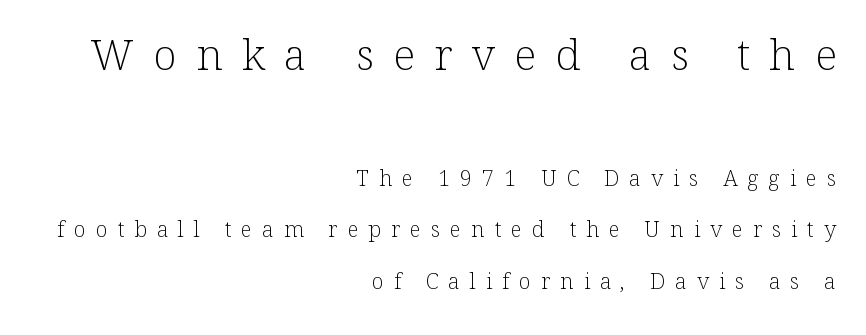
Quick note: not italic, upright. This sample uses a serif face. No letter is thick-stroked: the sample isn't bold. All the whitespace from short lines collects on the left.
